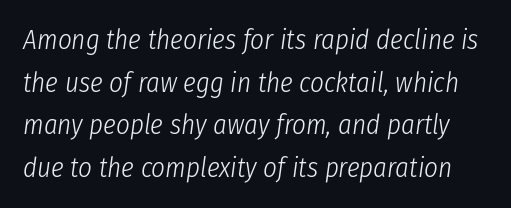
Notice how the stems are inclined rather than vertical — that's the hallmark of italics. The letters sit at their default tracking, neither squeezed nor spread. Notice how descenders clear the ascenders below comfortably — that's standard leading. Descender tails drop into unmarked territory. The passage shown is not bold in any degree.
